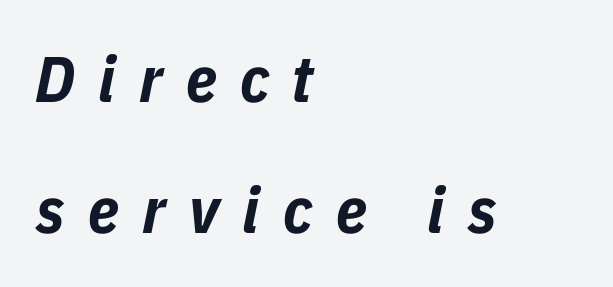
Substantial extra tracking has been applied to these lines. Set as a true bold cut, around the 700 mark. Whoever set this chose breathing room over compactness in the vertical rhythm. Type without underlining.
